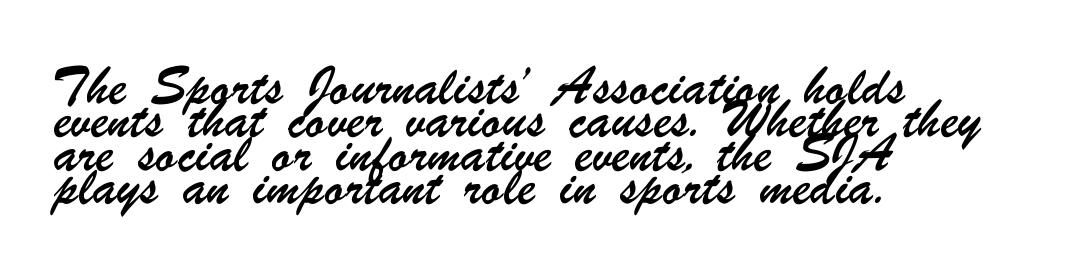
Q: Is the text underlined? A: No.
Q: How is the paragraph aligned? A: Left-aligned.
Q: Is the spacing between letters normal or unusually wide? A: Normal.
Q: Is the spacing between lines tight, normal or loose? A: Normal.
